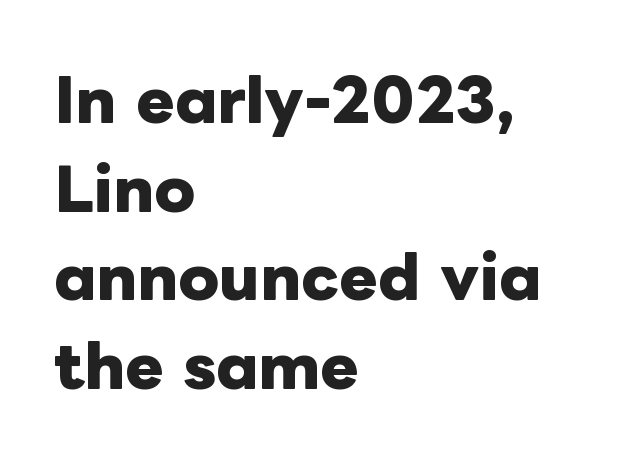
{"italic": "no", "bold": "yes", "weight": "heavy", "width": "normal", "stroke_contrast": "low", "x_height": "medium", "monospaced": "no", "underline": "no", "align": "left", "line_spacing": "normal", "line_spacing_ratio": 1.53, "letter_spacing": "normal", "letter_spacing_em": 0.0, "glyph_px": 58}
